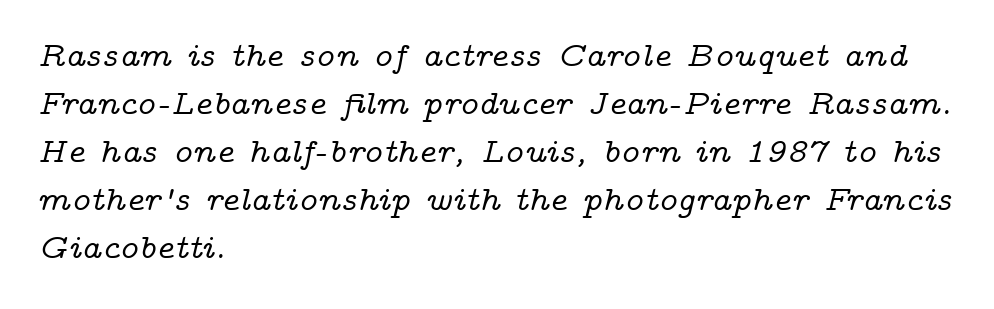
The image shows 34 px wide serif type, italic (leaning right); set left-aligned, normal line spacing (1.41x), normal letter spacing, not underlined; low stroke contrast and a medium x-height.
